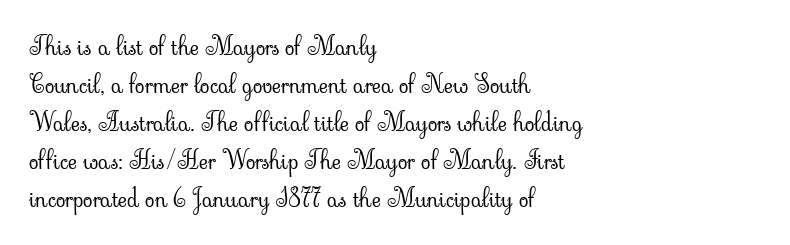
The image shows 25 px text type, upright; set left-aligned, normal line spacing (1.52x), normal letter spacing, not underlined.
